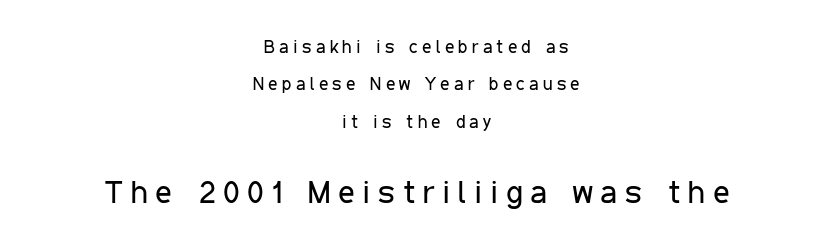
{"serif": "no", "italic": "no", "bold": "no", "weight": "regular", "width": "condensed", "stroke_contrast": "low", "x_height": "medium", "monospaced": "no", "underline": "no", "align": "center", "line_spacing": "loose", "line_spacing_ratio": 2.07, "letter_spacing": "wide", "letter_spacing_em": 0.24, "larger_block": "second", "size_ratio": 1.78, "glyph_px": 32}
